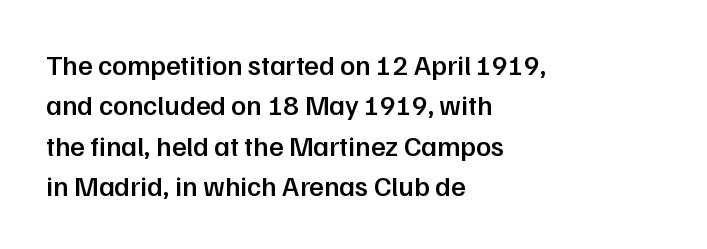
Each letter keeps its own natural width here, so spacing adapts to shape. No italicization has been applied; the sample stays upright. Each new line begins a customary step beneath the previous one. Rule under the text: the space is simply empty. Caption: standard tracking, unaltered.
